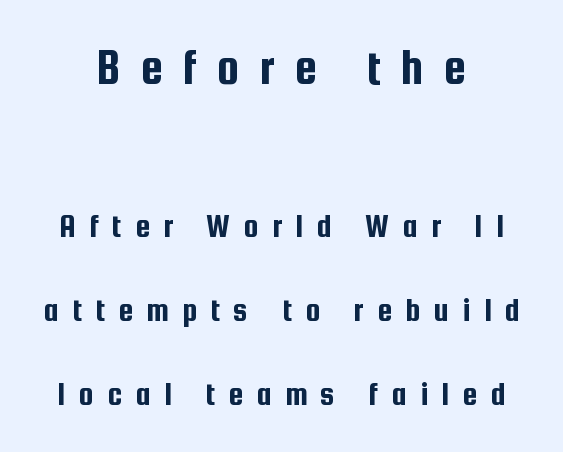
{"serif": "no", "italic": "no", "width": "condensed", "stroke_contrast": "low", "x_height": "medium", "monospaced": "no", "underline": "no", "align": "center", "line_spacing": "loose", "line_spacing_ratio": 2.47, "letter_spacing": "wide", "letter_spacing_em": 0.39, "larger_block": "first", "size_ratio": 1.5, "glyph_px": 51}
